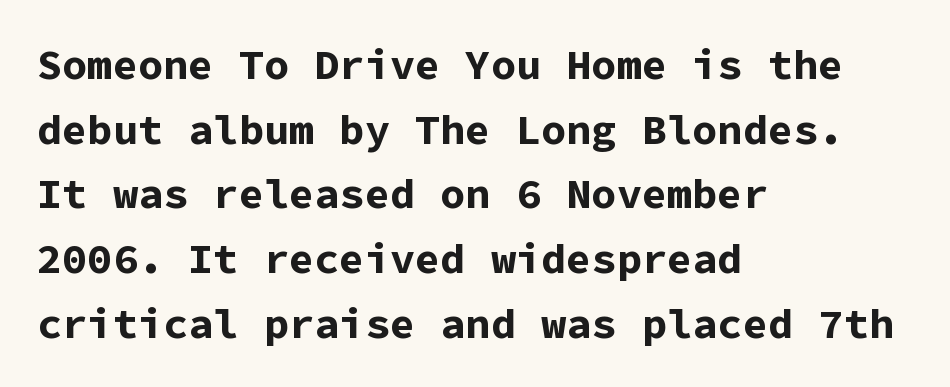
Q: Is the text bold? A: Yes.
Q: Is the text italic (slanted)? A: No, it is upright.
Q: Is the typeface a serif or a sans-serif typeface? A: Sans-serif.
Q: Is the text underlined? A: No.
Q: How is the paragraph aligned? A: Left-aligned.
Q: Is the spacing between letters normal or unusually wide? A: Normal.
Q: Is the spacing between lines tight, normal or loose? A: Normal.
Q: Width (condensed, normal, or wide)? A: Normal.
Q: Stroke contrast? A: Low.
Q: x-height? A: Medium.
Q: Monospaced? A: Yes.
